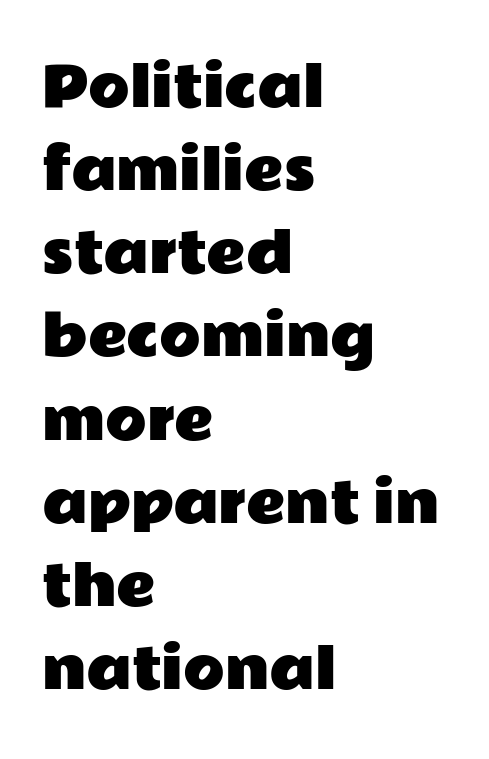
Vertical spacing — default. Descender tails drop into unmarked territory. Layout note: lines flush left. Students, note that the glyphs here touch the page at normal intervals. This sample has the flowing, uneven cadence of proportional lettering.
